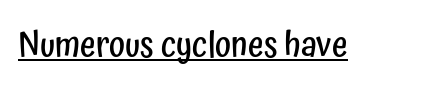
The face used here is proportionally spaced, like ordinary book or web type. In designer terms, the underline attribute is active on this setting. To sum up the face: it is a sans, with no serifs. Does the weight exceed regular? Yes, but only to semibold. Students, note that the glyphs here touch the page at normal intervals. This sample uses an upright cut, with every glyph sitting square on the baseline.
